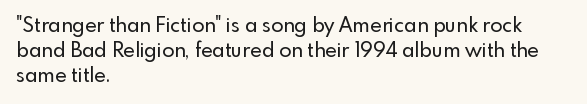
These lines keep a tight, regular rhythm from letter to letter. Successive baselines arrive at the customary interval. Unmarked baselines from the first word to the last. Casual observation: everything's shoved over to the left. This sample uses an upright cut, with every glyph sitting square on the baseline.
